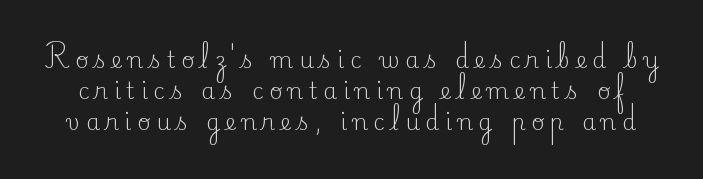
The image shows 22 px text type, upright; set normal line spacing (1.42x), unusually wide letter spacing (+0.27 em), not underlined.
